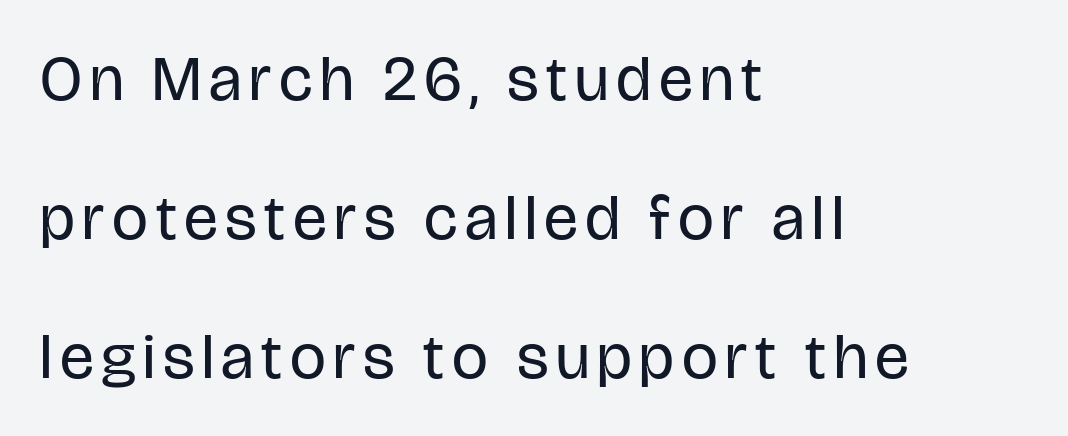
The image shows 64 px regular-weight, condensed sans-serif type, upright; set left-aligned, loose line spacing (2.17x), not underlined; low stroke contrast and a large x-height.
